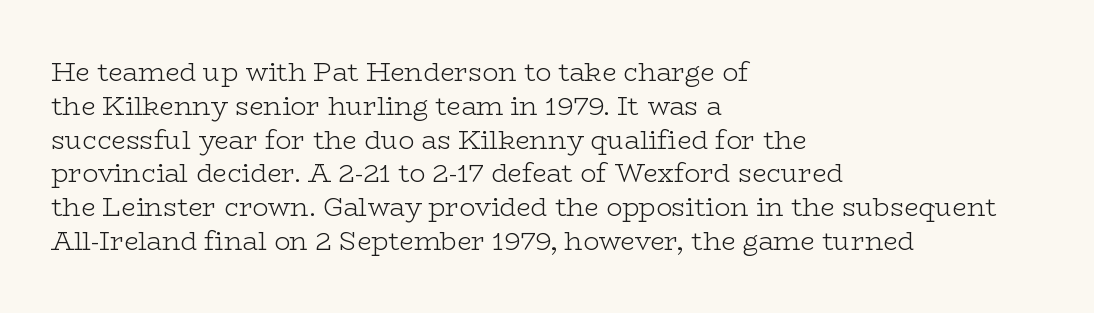
{"italic": "no", "bold": "no", "underline": "no", "align": "left", "line_spacing": "normal", "line_spacing_ratio": 1.3, "letter_spacing": "normal", "letter_spacing_em": 0.0, "glyph_px": 26}
